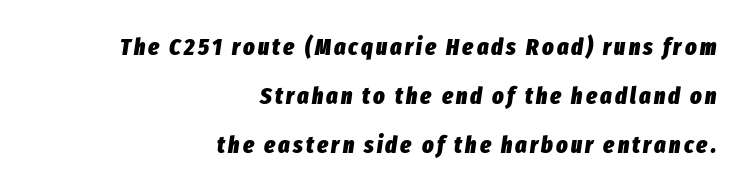
Q: Is the text bold? A: Yes.
Q: Is the text italic (slanted)? A: Yes, it leans right by about 8 degrees.
Q: Is the text underlined? A: No.
Q: How is the paragraph aligned? A: Right-aligned.
Q: Is the spacing between lines tight, normal or loose? A: Loose.
